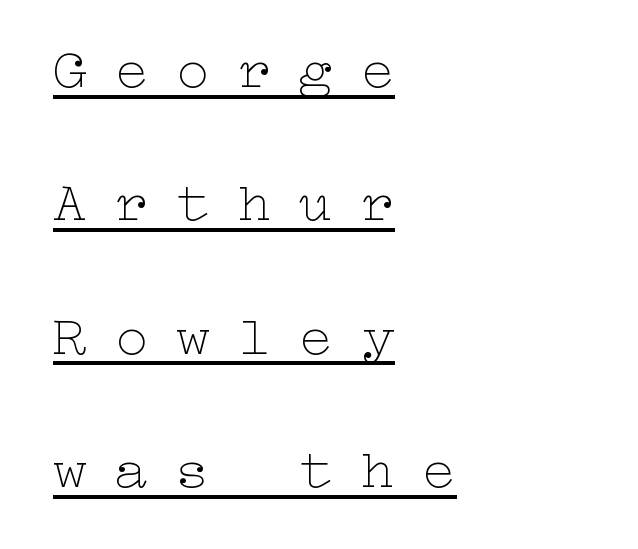
Q: Is the text bold? A: No.
Q: Is the text italic (slanted)? A: No, it is upright.
Q: Is the text underlined? A: Yes.
Q: How is the paragraph aligned? A: Left-aligned.
Q: Is the spacing between letters normal or unusually wide? A: Unusually wide.
Q: Is the spacing between lines tight, normal or loose? A: Loose.
Q: Width (condensed, normal, or wide)? A: Wide.
Q: Stroke contrast? A: Low.
Q: x-height? A: Medium.
